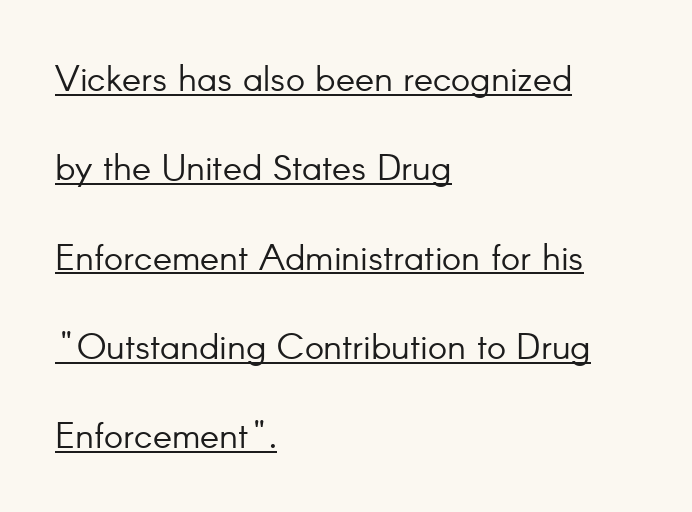
The image shows 36 px light sans-serif type, upright; set left-aligned, loose line spacing (2.48x), normal letter spacing, underlined; low stroke contrast and a small x-height.
